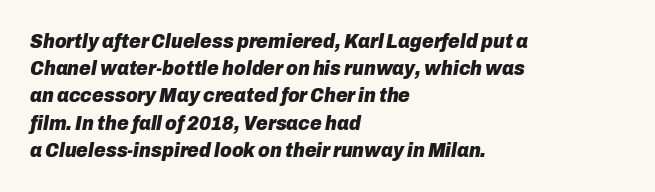
Q: Is the text bold? A: Yes.
Q: Is the text italic (slanted)? A: Yes, it leans right by about 10 degrees.
Q: Is the text underlined? A: No.
Q: How is the paragraph aligned? A: Left-aligned.
Q: Is the spacing between letters normal or unusually wide? A: Normal.
Q: Is the spacing between lines tight, normal or loose? A: Normal.
